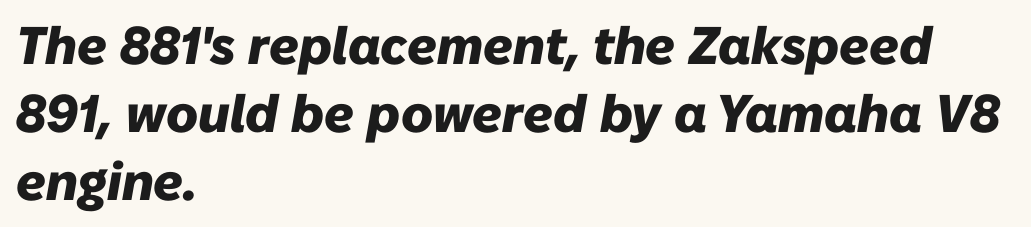
Q: Is the text bold? A: Yes.
Q: Is the text italic (slanted)? A: Yes, it leans right by about 10 degrees.
Q: Is the text underlined? A: No.
Q: How is the paragraph aligned? A: Left-aligned.
Q: Is the spacing between letters normal or unusually wide? A: Normal.
Q: Is the spacing between lines tight, normal or loose? A: Normal.
Q: Width (condensed, normal, or wide)? A: Normal.
Q: Stroke contrast? A: Low.
Q: x-height? A: Medium.
Q: Monospaced? A: No.
